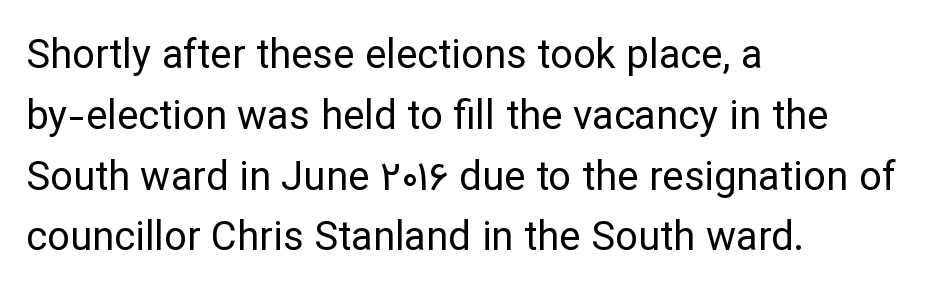
{"serif": "no", "italic": "no", "bold": "no", "weight": "regular", "width": "normal", "stroke_contrast": "low", "x_height": "medium", "monospaced": "no", "underline": "no", "align": "left", "line_spacing": "normal", "line_spacing_ratio": 1.52, "letter_spacing": "normal", "letter_spacing_em": 0.0, "glyph_px": 40}
